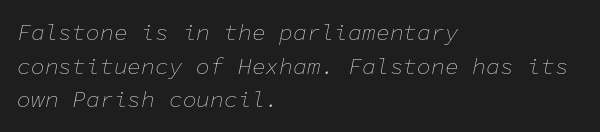
Q: Is the text bold? A: No.
Q: Is the text italic (slanted)? A: Yes, it leans right by about 11 degrees.
Q: Is the text underlined? A: No.
Q: How is the paragraph aligned? A: Left-aligned.
Q: Is the spacing between letters normal or unusually wide? A: Normal.
Q: Is the spacing between lines tight, normal or loose? A: Normal.
